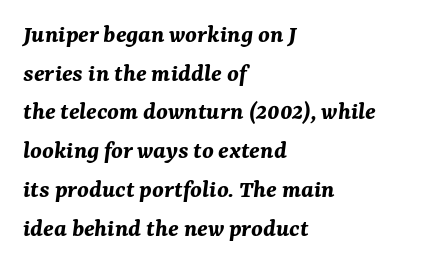
{"italic": "yes", "lean": "right", "slant_degrees": 7, "bold": "yes", "underline": "no", "align": "left", "line_spacing": "normal", "line_spacing_ratio": 1.49, "letter_spacing": "normal", "letter_spacing_em": 0.0, "glyph_px": 26}
